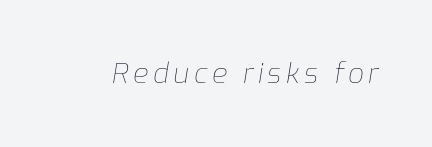
The baseline area is clear. Think standard paragraph weight, or any step lighter than that. Observe the lean: these are italic letterforms. This sample has the flowing, uneven cadence of proportional lettering.
